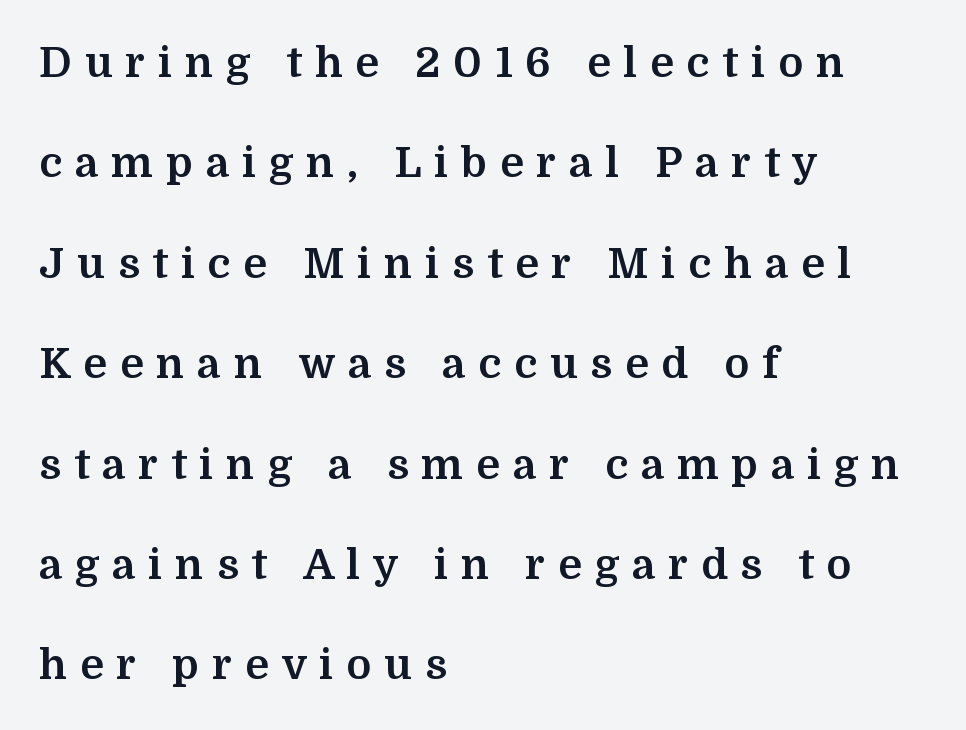
Q: Is the text bold? A: Yes.
Q: Is the text italic (slanted)? A: No, it is upright.
Q: Is the typeface a serif or a sans-serif typeface? A: Serif.
Q: Is the text underlined? A: No.
Q: How is the paragraph aligned? A: Left-aligned.
Q: Is the spacing between letters normal or unusually wide? A: Unusually wide.
Q: Is the spacing between lines tight, normal or loose? A: Loose.
Q: Width (condensed, normal, or wide)? A: Normal.
Q: Stroke contrast? A: Medium.
Q: x-height? A: Medium.
Q: Monospaced? A: No.
